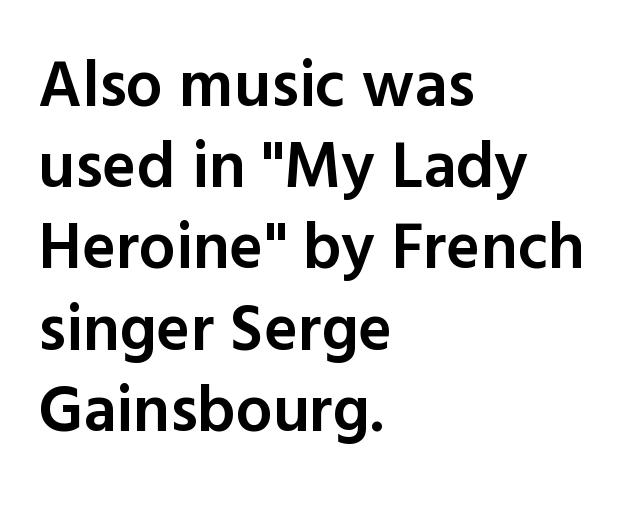
{"serif": "no", "italic": "no", "bold": "semi", "weight": "semibold", "width": "normal", "x_height": "medium", "monospaced": "no", "underline": "no", "align": "left", "line_spacing": "normal", "line_spacing_ratio": 1.25, "letter_spacing": "normal", "letter_spacing_em": 0.0, "glyph_px": 65}
